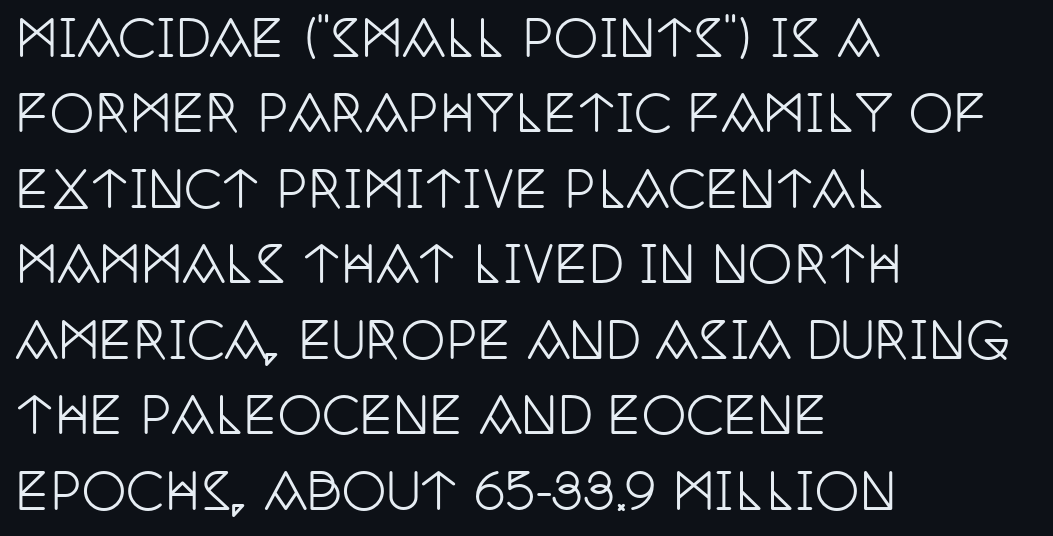
The image shows 50 px condensed serif type, upright; set left-aligned, normal line spacing (1.51x), normal letter spacing, not underlined; low stroke contrast and a large x-height.
